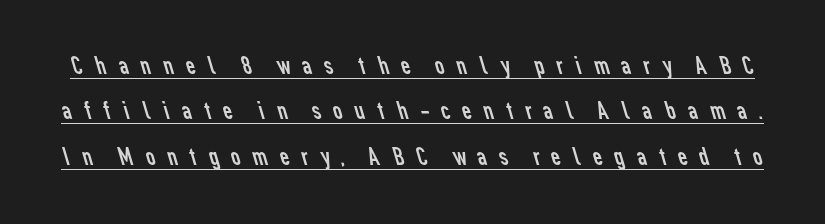
Weight: regular or lighter. Students, observe the line beneath the letters — that is underlining. The type is letterspaced generously, with wide tracking.
